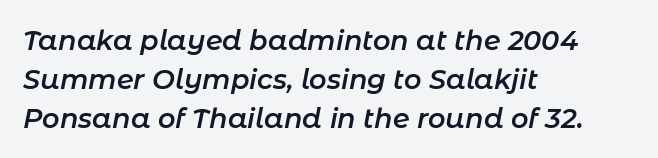
Leftover space on each line is placed entirely after the last word. The face used here is a semibold: visibly heavier than regular, lighter than bold. The letters sit at their default tracking, neither squeezed nor spread. A typesetter would call this leading conventional body-copy spacing. The lettering tilts uniformly, giving the passage an italic look.
